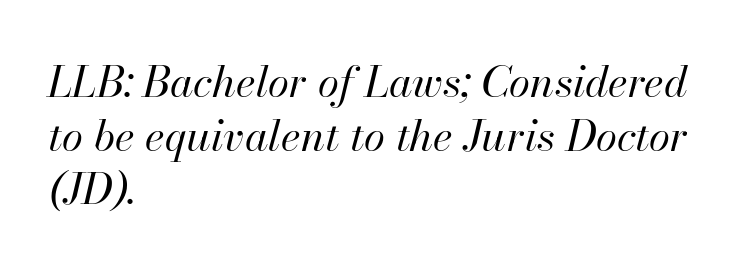
{"italic": "yes", "lean": "right", "slant_degrees": 13, "bold": "no", "weight": "regular", "width": "normal", "stroke_contrast": "high", "x_height": "small", "monospaced": "no", "underline": "no", "align": "left", "line_spacing": "normal", "line_spacing_ratio": 1.25, "letter_spacing": "normal", "letter_spacing_em": 0.0, "glyph_px": 43}
